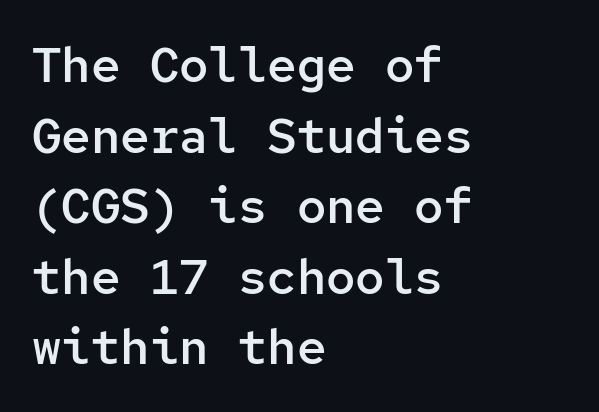
A classic flush-left, rag-right setting is used for this passage. Check under the words: just untouched page. If you drew a line through each stem, it would be perfectly vertical. Does the type have serifs? No, each stem ends abruptly. The rendering uses typewriter-style spacing with identical character cells.
